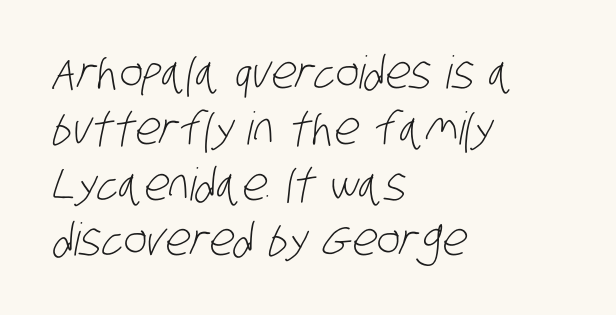
Q: Is the text bold? A: No.
Q: Is the typeface a serif or a sans-serif typeface? A: Sans-serif.
Q: Is the text underlined? A: No.
Q: How is the paragraph aligned? A: Left-aligned.
Q: Is the spacing between letters normal or unusually wide? A: Normal.
Q: Width (condensed, normal, or wide)? A: Condensed.
Q: Stroke contrast? A: Low.
Q: x-height? A: Large.
Q: Monospaced? A: No.
